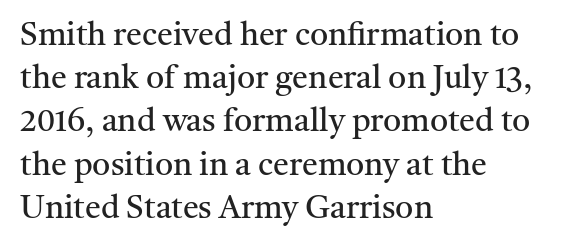
Q: Is the text bold? A: No.
Q: Is the text italic (slanted)? A: No, it is upright.
Q: Is the typeface a serif or a sans-serif typeface? A: Serif.
Q: Is the text underlined? A: No.
Q: How is the paragraph aligned? A: Left-aligned.
Q: Is the spacing between letters normal or unusually wide? A: Normal.
Q: Is the spacing between lines tight, normal or loose? A: Normal.
Q: Width (condensed, normal, or wide)? A: Normal.
Q: Stroke contrast? A: Medium.
Q: x-height? A: Medium.
Q: Monospaced? A: No.
